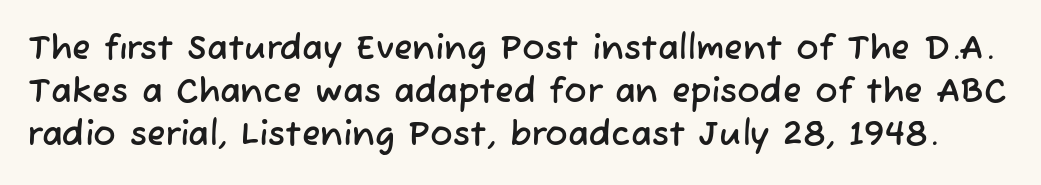
{"serif": "no", "width": "normal", "stroke_contrast": "low", "x_height": "medium", "monospaced": "no", "underline": "no", "line_spacing": "normal", "line_spacing_ratio": 1.26, "letter_spacing": "normal", "letter_spacing_em": 0.0, "glyph_px": 34}
